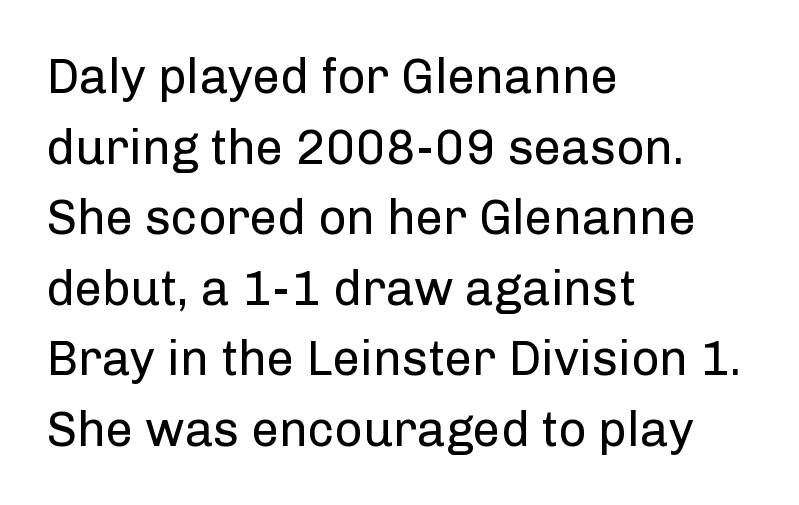
The image shows 49 px regular-weight sans-serif type, upright; set left-aligned, normal line spacing (1.44x), normal letter spacing, not underlined; low stroke contrast and a medium x-height.
